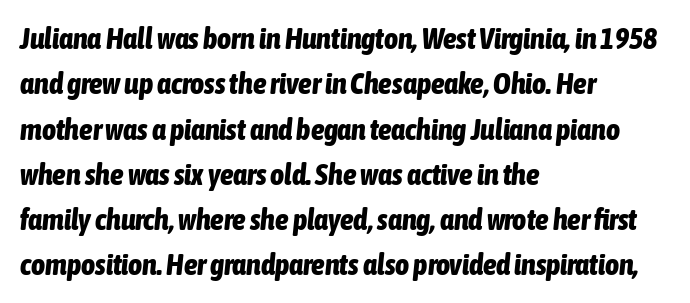
Q: Is the text bold? A: Yes.
Q: Is the text italic (slanted)? A: Yes, it leans right by about 6 degrees.
Q: Is the text underlined? A: No.
Q: How is the paragraph aligned? A: Left-aligned.
Q: Is the spacing between letters normal or unusually wide? A: Normal.
Q: Is the spacing between lines tight, normal or loose? A: Normal.
Q: Width (condensed, normal, or wide)? A: Condensed.
Q: Stroke contrast? A: Low.
Q: x-height? A: Medium.
Q: Monospaced? A: No.
